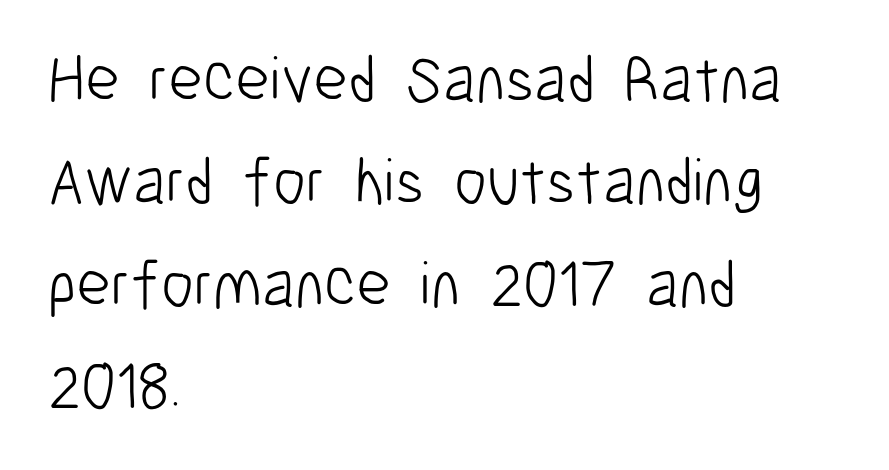
Q: Is the text bold? A: No.
Q: Is the text italic (slanted)? A: No, it is upright.
Q: Is the typeface a serif or a sans-serif typeface? A: Sans-serif.
Q: Is the text underlined? A: No.
Q: How is the paragraph aligned? A: Left-aligned.
Q: Is the spacing between letters normal or unusually wide? A: Normal.
Q: Is the spacing between lines tight, normal or loose? A: Normal.
Q: Width (condensed, normal, or wide)? A: Condensed.
Q: Stroke contrast? A: Low.
Q: x-height? A: Medium.
Q: Monospaced? A: No.
